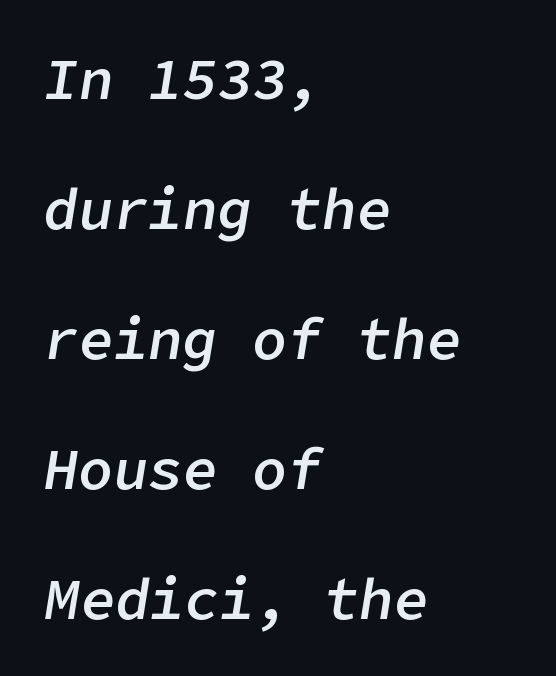
Q: Is the text bold? A: Semi-bold.
Q: Is the text italic (slanted)? A: Yes, it leans right by about 9 degrees.
Q: Is the text underlined? A: No.
Q: How is the paragraph aligned? A: Left-aligned.
Q: Is the spacing between letters normal or unusually wide? A: Normal.
Q: Is the spacing between lines tight, normal or loose? A: Loose.
Q: Width (condensed, normal, or wide)? A: Normal.
Q: Stroke contrast? A: Low.
Q: x-height? A: Medium.
